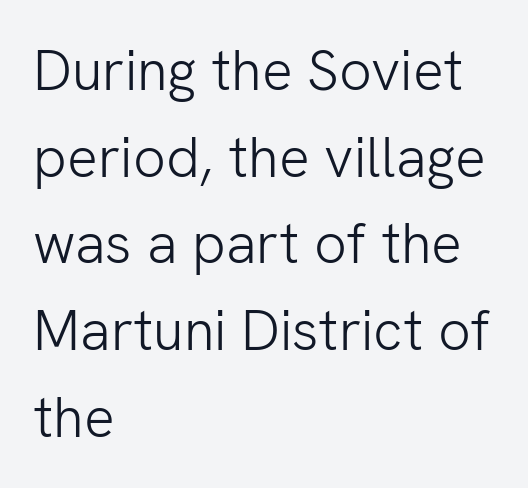
{"serif": "no", "italic": "no", "bold": "no", "weight": "light", "width": "normal", "stroke_contrast": "low", "x_height": "medium", "monospaced": "no", "underline": "no", "align": "left", "line_spacing": "normal", "line_spacing_ratio": 1.52, "letter_spacing": "normal", "letter_spacing_em": 0.0, "glyph_px": 57}
